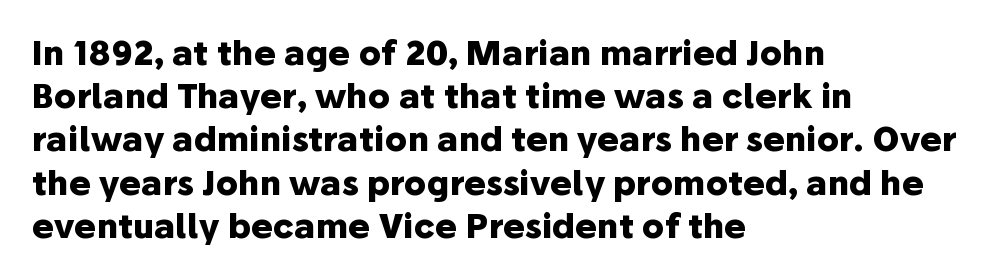
No italicization has been applied; the sample stays upright. Honestly, the letter spacing is just normal — you wouldn't notice it. The rendering uses natural spacing where letterforms have individual widths. These lines are composed in type without serifs. The lines in this sample share a left origin and differ only in where they stop. Type without underlining.
